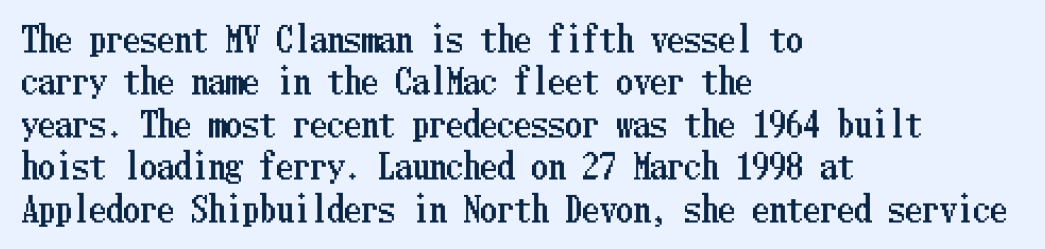
Leftover space on each line is placed entirely after the last word. Spacing between characters is what you'd get straight out of the box. Ordinary non-slanted type is in use. Rule under the text: the space is simply empty. These lines sit exactly where default settings would place them.
